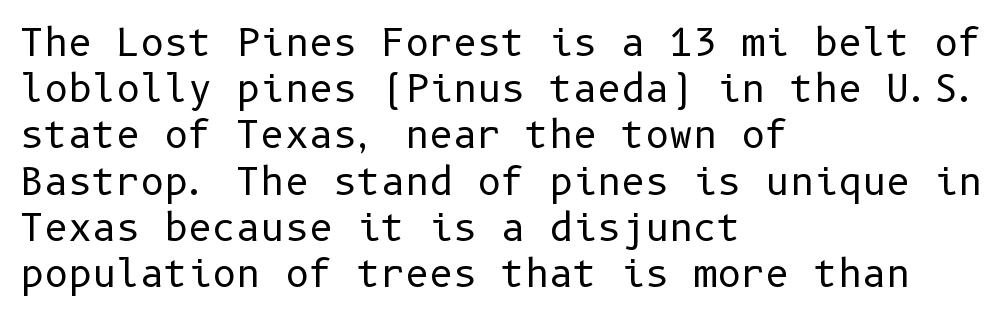
Q: Is the text bold? A: No.
Q: Is the text italic (slanted)? A: No, it is upright.
Q: Is the typeface a serif or a sans-serif typeface? A: Sans-serif.
Q: Is the text underlined? A: No.
Q: How is the paragraph aligned? A: Left-aligned.
Q: Is the spacing between letters normal or unusually wide? A: Normal.
Q: Is the spacing between lines tight, normal or loose? A: Normal.
Q: Width (condensed, normal, or wide)? A: Normal.
Q: Stroke contrast? A: Low.
Q: x-height? A: Medium.
